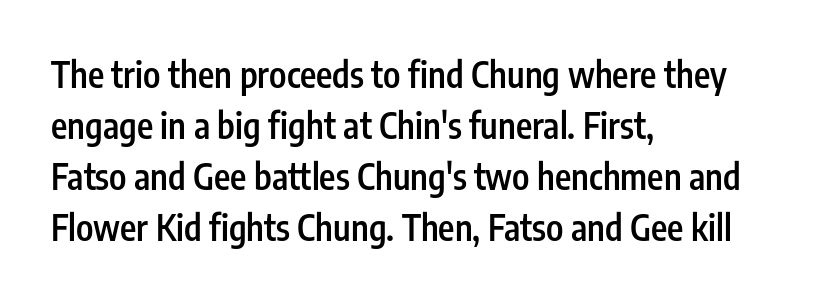
{"serif": "no", "italic": "no", "bold": "semi", "weight": "semibold", "width": "condensed", "stroke_contrast": "low", "x_height": "medium", "monospaced": "no", "underline": "no", "align": "left", "line_spacing": "normal", "line_spacing_ratio": 1.46, "letter_spacing": "normal", "letter_spacing_em": 0.0, "glyph_px": 35}
